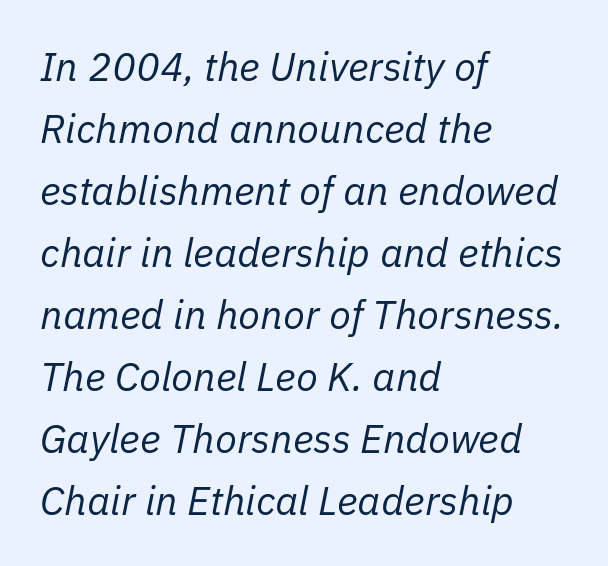
Q: Is the text bold? A: No.
Q: Is the text italic (slanted)? A: Yes, it leans right by about 11 degrees.
Q: Is the text underlined? A: No.
Q: How is the paragraph aligned? A: Left-aligned.
Q: Is the spacing between letters normal or unusually wide? A: Normal.
Q: Is the spacing between lines tight, normal or loose? A: Normal.
Q: Width (condensed, normal, or wide)? A: Normal.
Q: Stroke contrast? A: Low.
Q: x-height? A: Medium.
Q: Monospaced? A: No.
